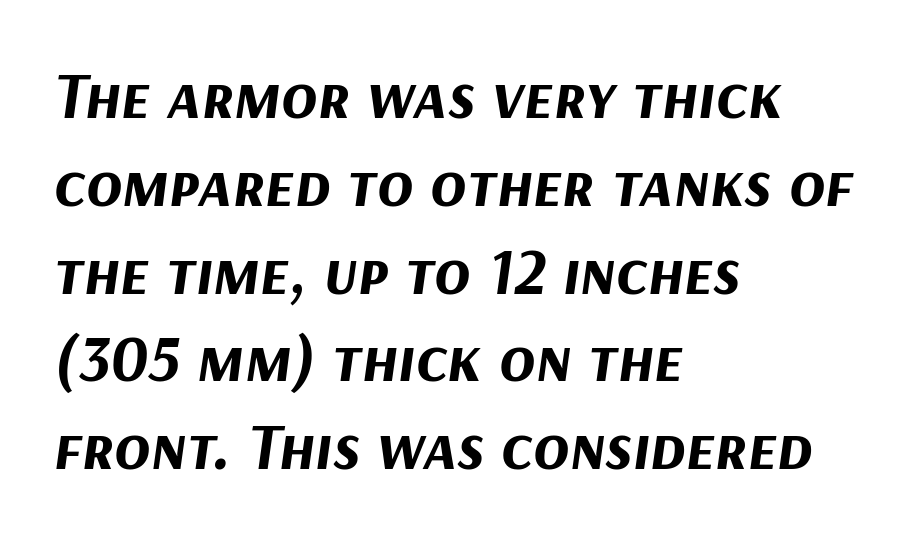
{"italic": "yes", "lean": "right", "slant_degrees": 9, "bold": "yes", "weight": "bold", "width": "normal", "stroke_contrast": "medium", "x_height": "medium", "monospaced": "no", "underline": "no", "align": "left", "line_spacing": "normal", "line_spacing_ratio": 1.33, "letter_spacing": "normal", "letter_spacing_em": 0.0, "glyph_px": 66}
